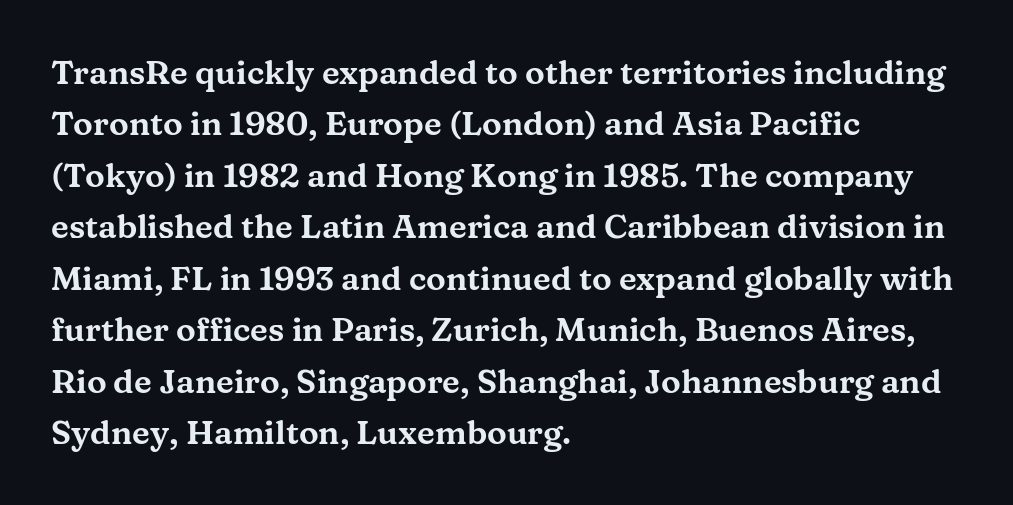
Q: Is the text italic (slanted)? A: No, it is upright.
Q: Is the typeface a serif or a sans-serif typeface? A: Serif.
Q: Is the text underlined? A: No.
Q: How is the paragraph aligned? A: Left-aligned.
Q: Is the spacing between letters normal or unusually wide? A: Normal.
Q: Is the spacing between lines tight, normal or loose? A: Normal.
Q: Width (condensed, normal, or wide)? A: Wide.
Q: Stroke contrast? A: Medium.
Q: x-height? A: Medium.
Q: Monospaced? A: No.
